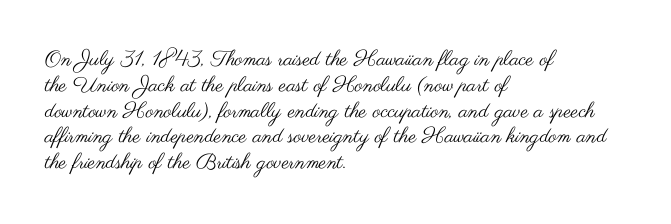
The image shows 21 px text type; set left-aligned, line spacing 1.23x, normal letter spacing, not underlined.
